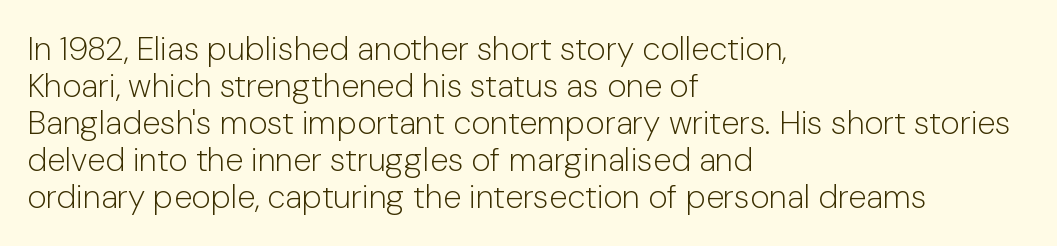
{"serif": "no", "italic": "no", "bold": "no", "weight": "light", "width": "normal", "stroke_contrast": "low", "x_height": "medium", "monospaced": "no", "underline": "no", "align": "left", "line_spacing": "tight", "line_spacing_ratio": 1.12, "letter_spacing": "normal", "letter_spacing_em": 0.0, "glyph_px": 33}
